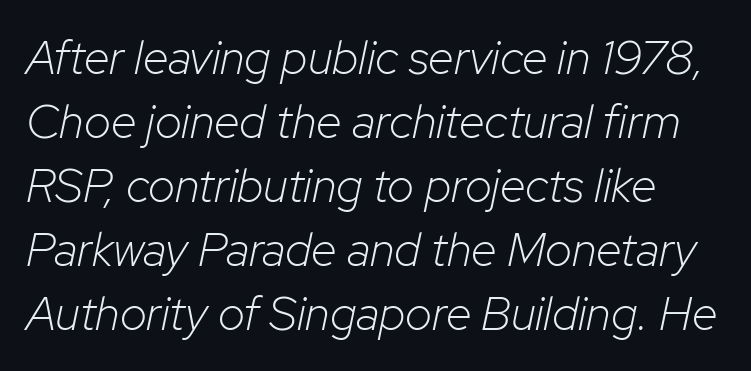
Q: Is the text bold? A: No.
Q: Is the text italic (slanted)? A: Yes, it leans right by about 12 degrees.
Q: Is the text underlined? A: No.
Q: Is the spacing between letters normal or unusually wide? A: Normal.
Q: Is the spacing between lines tight, normal or loose? A: Normal.
Q: Width (condensed, normal, or wide)? A: Normal.
Q: Stroke contrast? A: Low.
Q: x-height? A: Medium.
Q: Monospaced? A: No.
